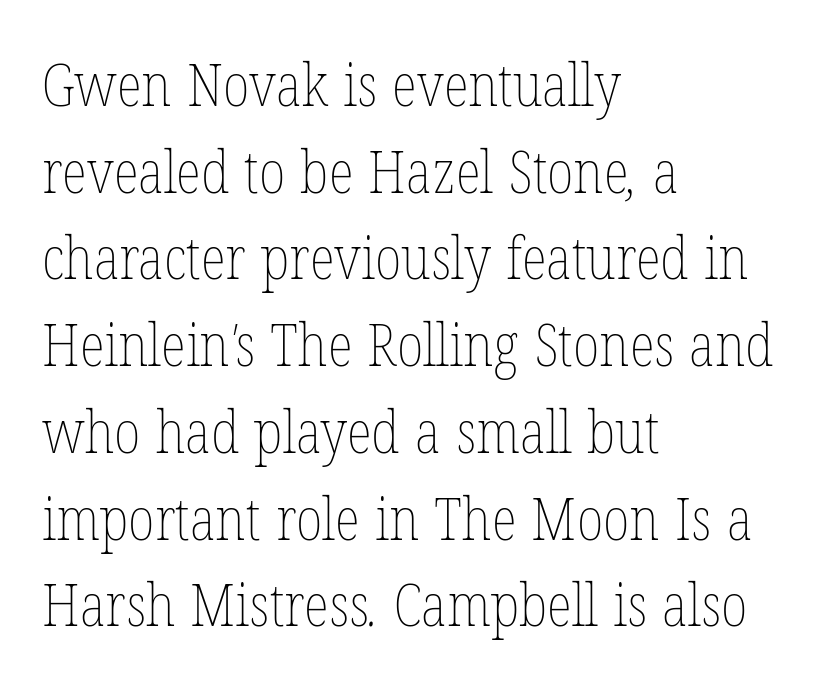
Q: Is the text bold? A: No.
Q: Is the text underlined? A: No.
Q: How is the paragraph aligned? A: Left-aligned.
Q: Is the spacing between letters normal or unusually wide? A: Normal.
Q: Is the spacing between lines tight, normal or loose? A: Normal.
Q: Width (condensed, normal, or wide)? A: Condensed.
Q: Stroke contrast? A: Low.
Q: x-height? A: Medium.
Q: Monospaced? A: No.
